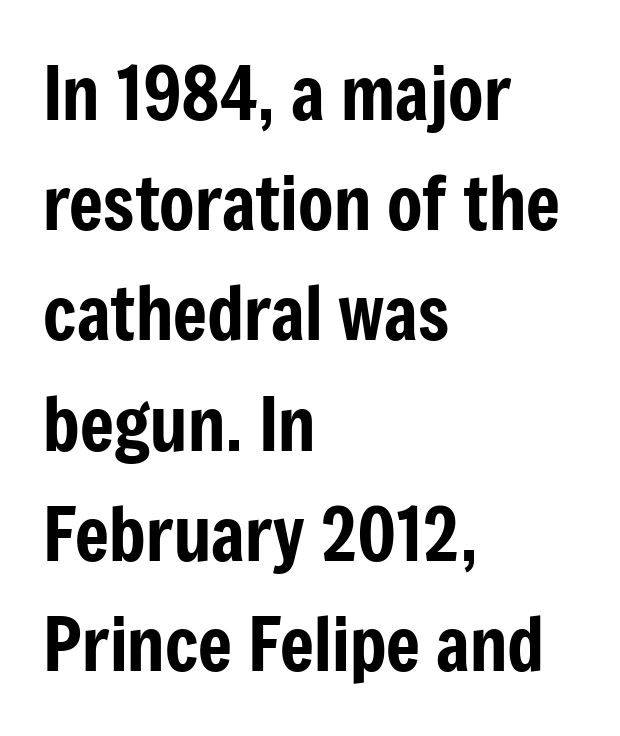
The image shows 73 px condensed sans-serif type, upright; set left-aligned, normal line spacing (1.51x), normal letter spacing, not underlined; low stroke contrast and a medium x-height.
